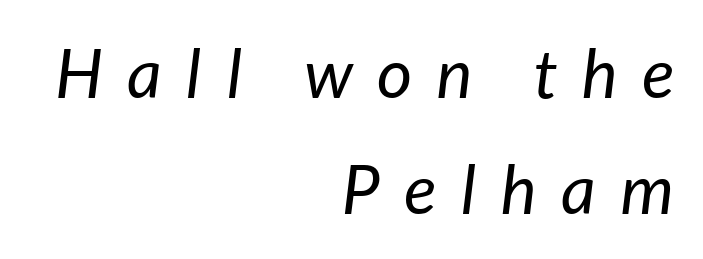
Q: Is the text bold? A: No.
Q: Is the text italic (slanted)? A: Yes, it leans right by about 7 degrees.
Q: Is the text underlined? A: No.
Q: How is the paragraph aligned? A: Right-aligned.
Q: Is the spacing between letters normal or unusually wide? A: Unusually wide.
Q: Is the spacing between lines tight, normal or loose? A: Normal.
Q: Width (condensed, normal, or wide)? A: Normal.
Q: Stroke contrast? A: Low.
Q: x-height? A: Medium.
Q: Monospaced? A: No.
